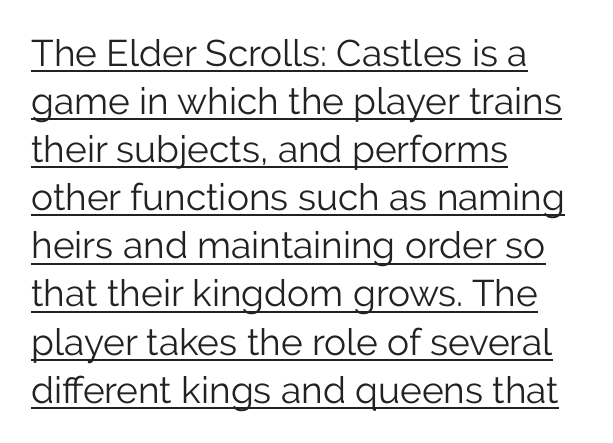
The strokes carry an ordinary text weight at most. The font's upright variant was chosen for this text. This rendering leaves character spacing at its baseline value. This sample keeps an unexceptional amount of space between lines. A typographer would call this underscored text.
